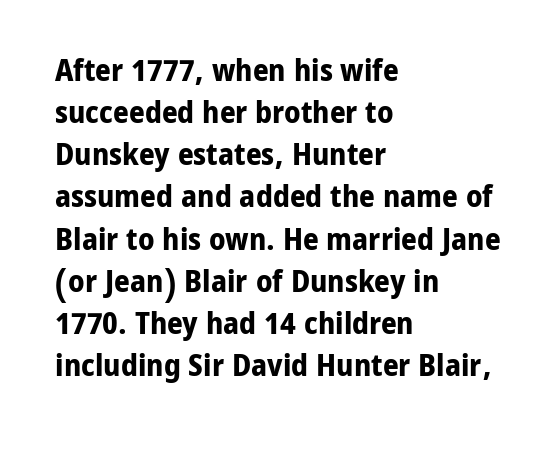
{"serif": "no", "italic": "no", "bold": "yes", "weight": "bold", "width": "normal", "stroke_contrast": "low", "x_height": "medium", "monospaced": "no", "underline": "no", "align": "left", "line_spacing": "normal", "line_spacing_ratio": 1.36, "letter_spacing": "normal", "letter_spacing_em": 0.0, "glyph_px": 31}
